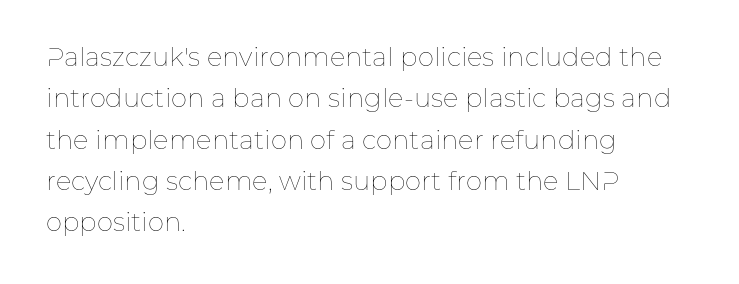
Each stroke keeps to a modest, everyday thickness or less. Whoever set this chose a conventional vertical rhythm. Caption: multi-line text, flush left, ragged right. Underlining? Definitely not there.
